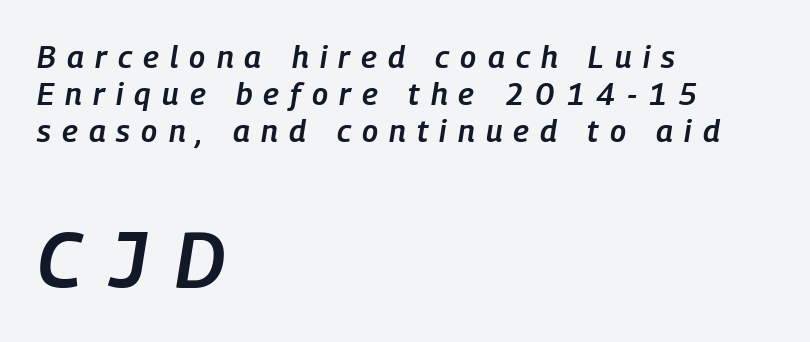
Q: Is the text bold? A: Semi-bold.
Q: Is the text italic (slanted)? A: Yes, it leans right by about 9 degrees.
Q: Is the text underlined? A: No.
Q: How is the paragraph aligned? A: Left-aligned.
Q: Is the spacing between letters normal or unusually wide? A: Unusually wide.
Q: Which block of text is set in a larger size, the first (top) or the second (bottom)? A: The second (bottom) one.
Q: Width (condensed, normal, or wide)? A: Condensed.
Q: Stroke contrast? A: Low.
Q: x-height? A: Medium.
Q: Monospaced? A: No.
